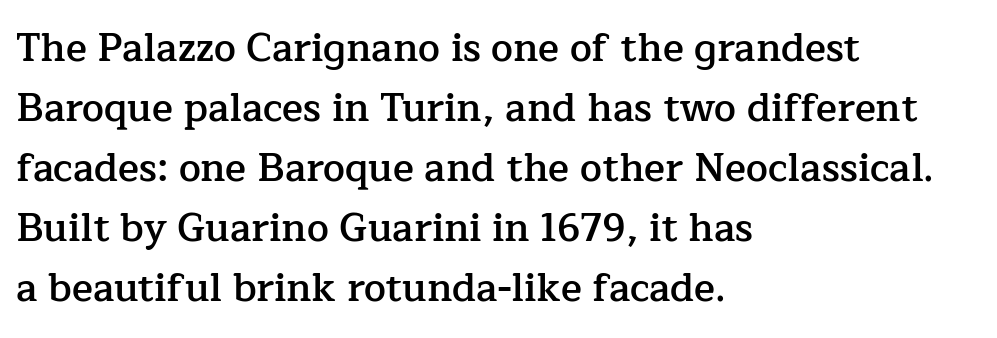
{"serif": "yes", "italic": "no", "bold": "semi", "weight": "semibold", "width": "normal", "stroke_contrast": "low", "x_height": "medium", "monospaced": "no", "underline": "no", "align": "left", "line_spacing": "normal", "line_spacing_ratio": 1.54, "letter_spacing": "normal", "letter_spacing_em": 0.0, "glyph_px": 39}
